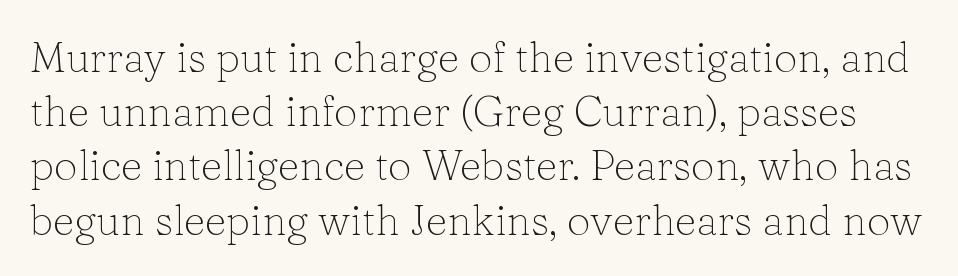
{"serif": "yes", "italic": "no", "bold": "no", "weight": "light", "width": "normal", "stroke_contrast": "low", "x_height": "medium", "monospaced": "no", "underline": "no", "line_spacing": "normal", "line_spacing_ratio": 1.29, "letter_spacing": "normal", "letter_spacing_em": 0.0, "glyph_px": 42}
